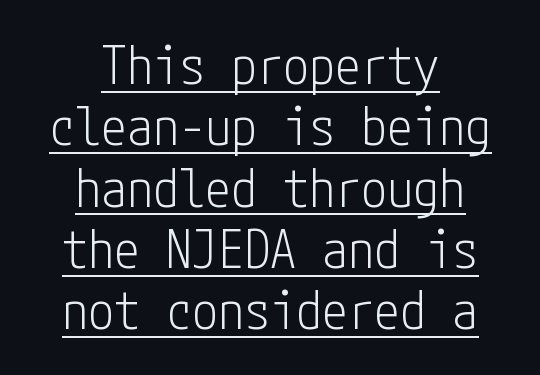
The image shows 52 px light, condensed sans-serif type, upright; set centered, line spacing 1.18x, normal letter spacing, underlined; low stroke contrast and a medium x-height.
